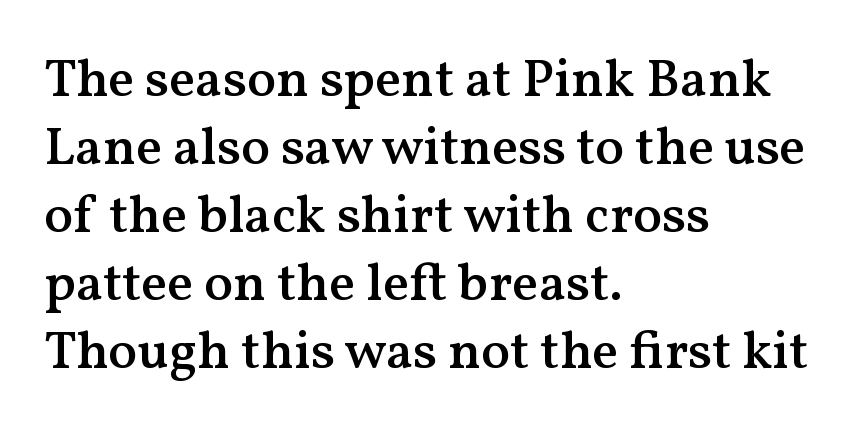
If you measured baseline to baseline, you'd find a middling distance. Notice the strokes are somewhat thickened but not fully heavy: this is a semibold. Type style note: has serifs. Think of a printed novel: that variable character pitch is what you see here.
